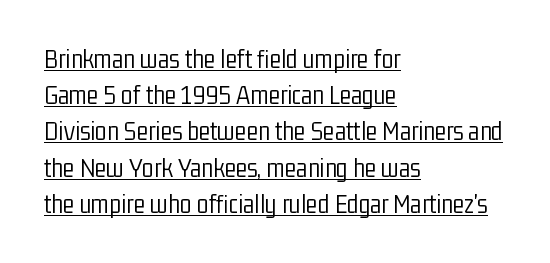
{"italic": "no", "bold": "no", "underline": "yes", "align": "left", "line_spacing": "normal", "line_spacing_ratio": 1.34, "letter_spacing": "normal", "letter_spacing_em": 0.0, "glyph_px": 27}
